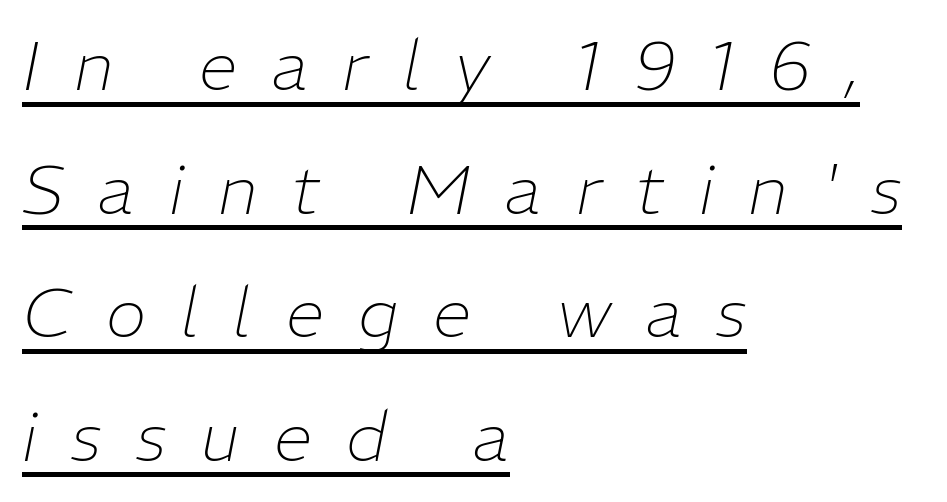
{"italic": "yes", "lean": "right", "slant_degrees": 11, "bold": "no", "weight": "thin", "width": "normal", "stroke_contrast": "low", "x_height": "medium", "monospaced": "no", "underline": "yes", "align": "left", "line_spacing_ratio": 1.79, "letter_spacing": "wide", "letter_spacing_em": 0.5, "glyph_px": 69}
